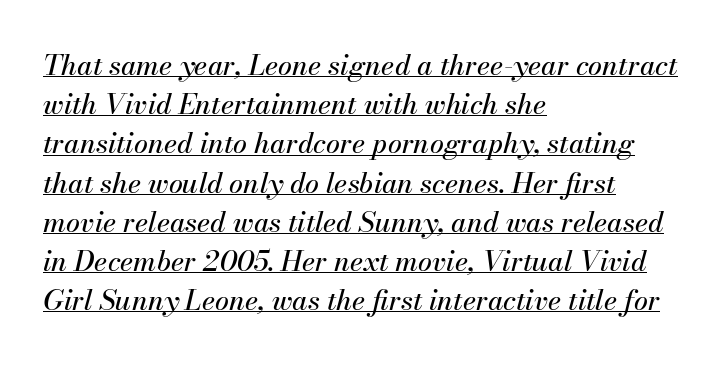
Q: Is the text italic (slanted)? A: Yes, it leans right by about 13 degrees.
Q: Is the text underlined? A: Yes.
Q: How is the paragraph aligned? A: Left-aligned.
Q: Is the spacing between letters normal or unusually wide? A: Normal.
Q: Is the spacing between lines tight, normal or loose? A: Normal.
Q: Width (condensed, normal, or wide)? A: Normal.
Q: Stroke contrast? A: Medium.
Q: x-height? A: Small.
Q: Monospaced? A: No.
